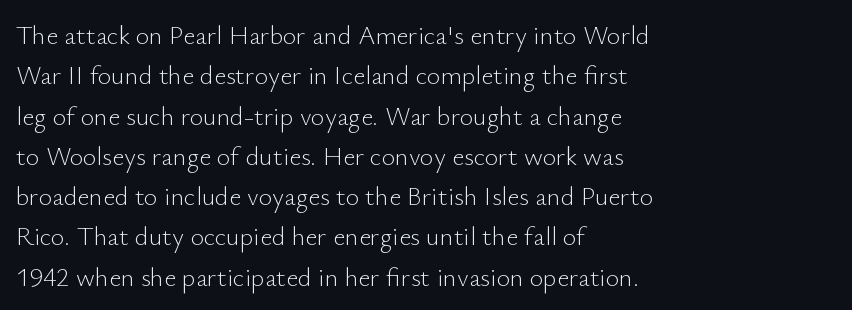
Check the space under the baseline: it is left empty. The type sits square on the baseline with zero lean. Line spacing here is normal. Casual observation: everything's shoved over to the left. Honestly, the letter spacing is just normal — you wouldn't notice it.
